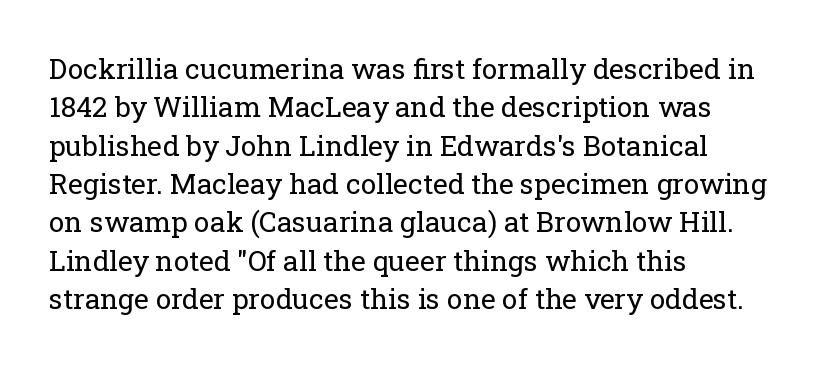
Think standard paragraph weight, or any step lighter than that. Serifs: yes, visible at the terminals of the letterforms. Do the characters align in a grid? No, the font is proportional. Casual observation: everything's shoved over to the left. The type is set solid horizontally, with unmodified tracking.
